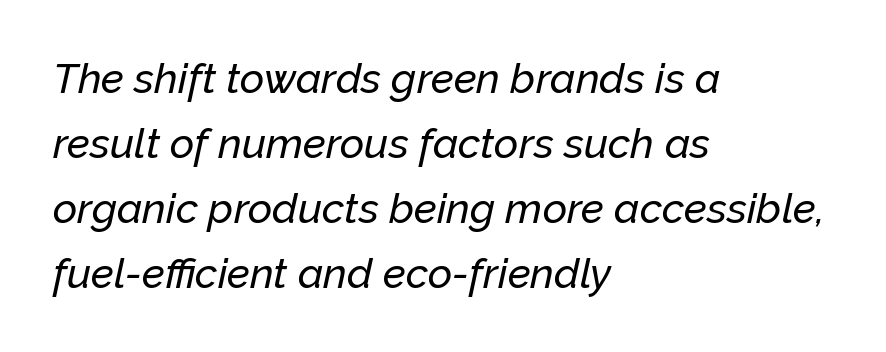
Q: Is the text italic (slanted)? A: Yes, it leans right by about 12 degrees.
Q: Is the text underlined? A: No.
Q: How is the paragraph aligned? A: Left-aligned.
Q: Is the spacing between letters normal or unusually wide? A: Normal.
Q: Is the spacing between lines tight, normal or loose? A: Normal.
Q: Width (condensed, normal, or wide)? A: Normal.
Q: Stroke contrast? A: Low.
Q: x-height? A: Medium.
Q: Monospaced? A: No.
